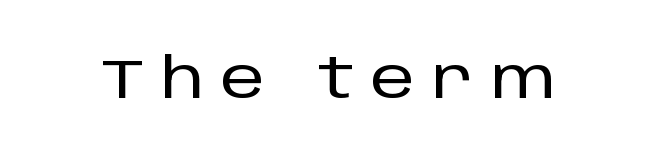
The glyphs in this specimen are sans serif. The passage shown is not underscored anywhere. Nope, not italic — everything's standing straight. The letters advance in unequal steps, a hallmark of proportional type.
